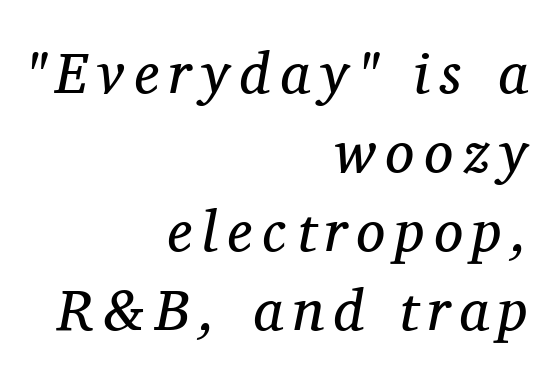
The image shows 58 px regular-weight serif type, italic (leaning right); set right-aligned, normal line spacing (1.36x), not underlined; medium stroke contrast and a medium x-height.
